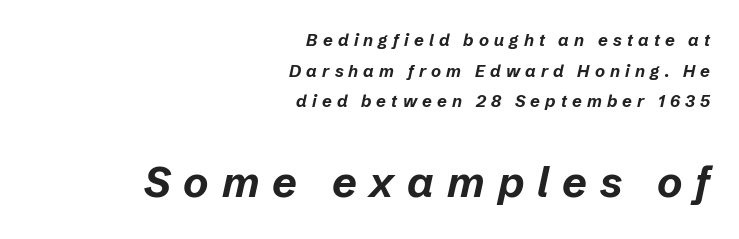
The face used here has a pronounced slope to its letters. The face used here is proportionally spaced, like ordinary book or web type. Letters rest on an invisible, unmarked baseline. The following chunk of copy outweighs the initial chunk in type size. Is the block centered? No — it sits flush against the right margin.
